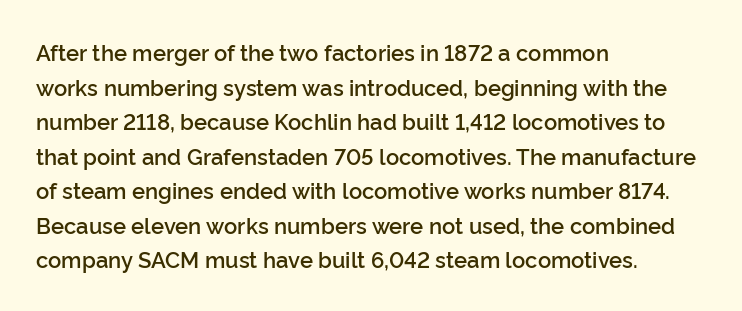
{"italic": "no", "bold": "semi", "underline": "no", "align": "left", "line_spacing": "normal", "line_spacing_ratio": 1.57, "letter_spacing": "normal", "letter_spacing_em": 0.0, "glyph_px": 22}
